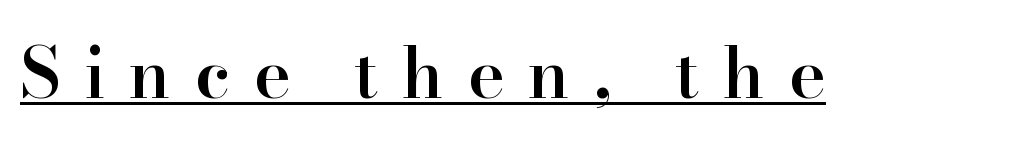
The image shows 69 px semibold serif type, upright; set unusually wide letter spacing (+0.34 em), underlined; high stroke contrast and a small x-height.
